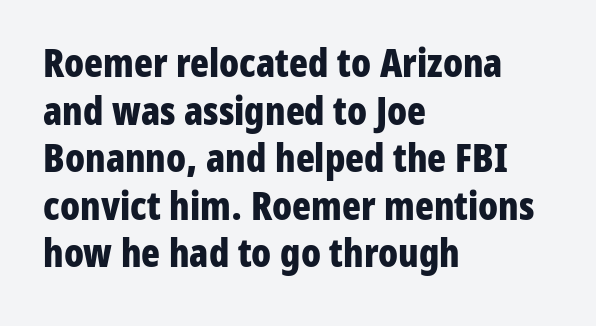
{"serif": "no", "italic": "no", "bold": "yes", "weight": "bold", "width": "condensed", "stroke_contrast": "low", "x_height": "medium", "monospaced": "no", "underline": "no", "align": "left", "line_spacing_ratio": 1.22, "letter_spacing": "normal", "letter_spacing_em": 0.0, "glyph_px": 39}
